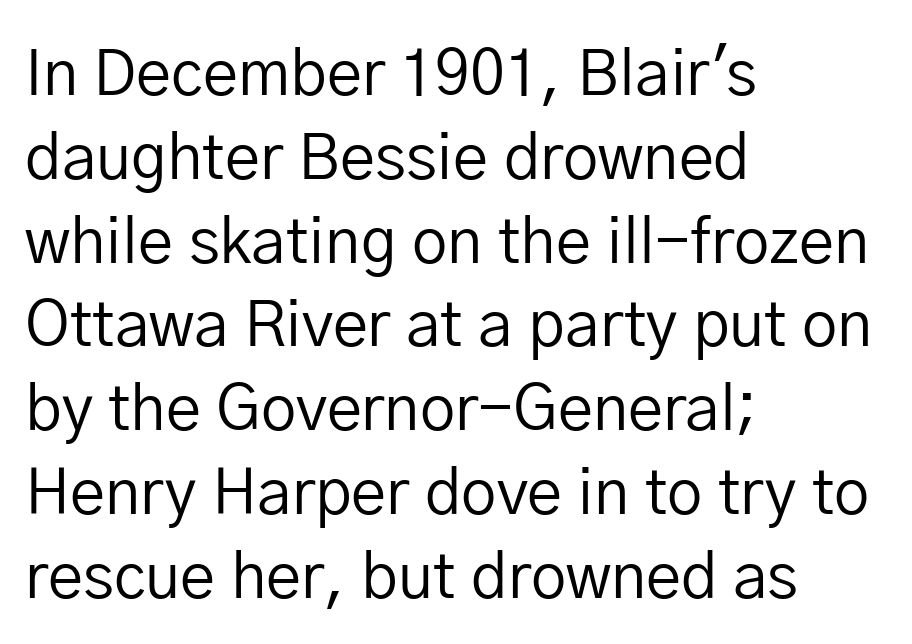
Bold? No — there's no thickening of the strokes. How are the letters spaced? Ordinarily, with no added tracking. Quick note: not italic, upright. Glance below the letters and you will spot only blank space.
